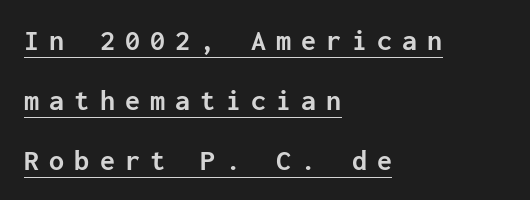
Vertical strokes here are truly vertical. Weight: bold. What's the leading like? Stretched, with rows far apart. A continuous stroke trails under the words, as in a hyperlink. The letterforms stand isolated, each surrounded by extra space. Every character here occupies the same horizontal width, giving the sample a typewriter-like rhythm.
